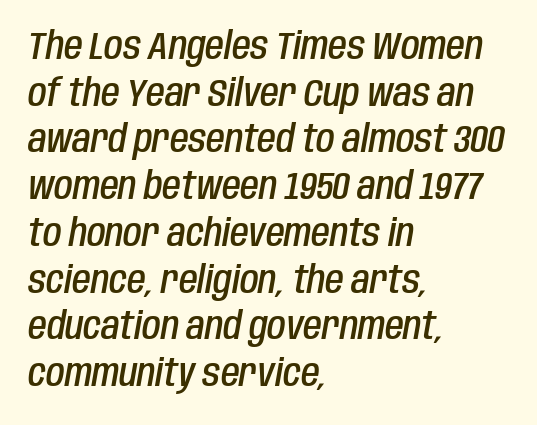
Think of a printed novel: that variable character pitch is what you see here. Posture: slanted. Caption: multi-line text, flush left, ragged right. The glyphs have the mass of a demibold cut, below bold. This rendering features lettering with no underline.
